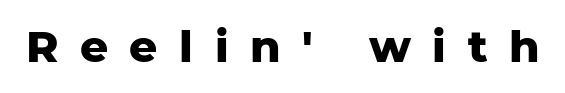
{"serif": "no", "italic": "no", "bold": "yes", "weight": "heavy", "width": "normal", "stroke_contrast": "low", "x_height": "medium", "monospaced": "no", "underline": "no", "letter_spacing": "wide", "letter_spacing_em": 0.49, "glyph_px": 44}
